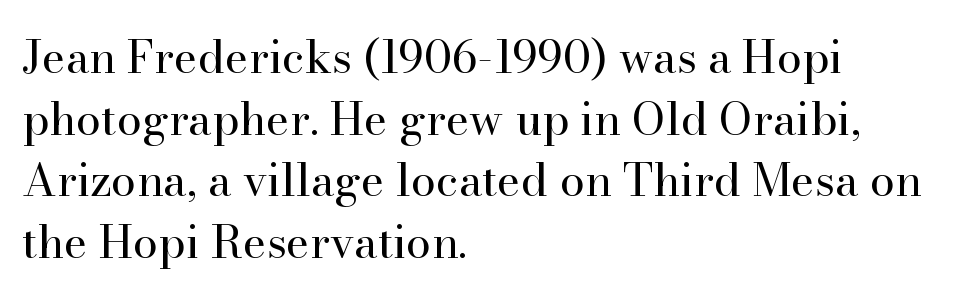
The image shows 45 px regular-weight serif type, upright; set left-aligned, normal line spacing (1.37x), normal letter spacing, not underlined; high stroke contrast and a small x-height.
